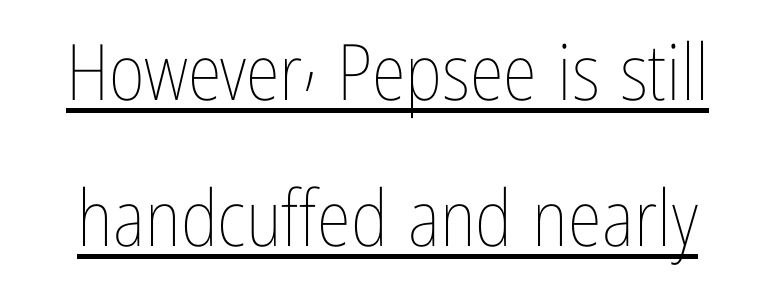
Stems here are at most as thick as an everyday book face. Spacing verdict: proportional, widths tailored to each character. In terms of letterspacing, this is plain default setting. The specimen reads as upright at a glance.
